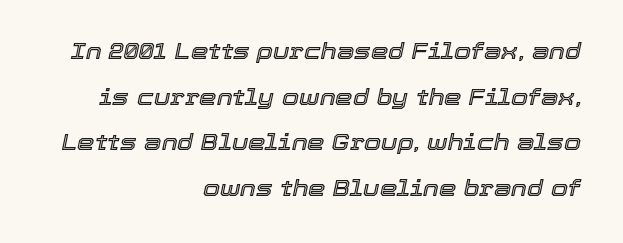
{"italic": "yes", "lean": "right", "slant_degrees": 12, "underline": "no", "align": "right", "line_spacing": "loose", "line_spacing_ratio": 2.07, "letter_spacing": "normal", "letter_spacing_em": 0.0, "glyph_px": 22}
